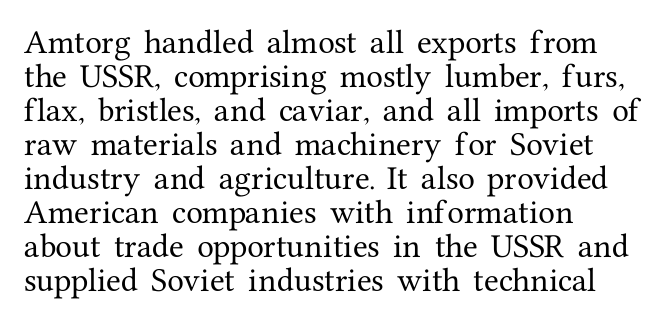
{"italic": "no", "underline": "no", "align": "left", "line_spacing": "normal", "line_spacing_ratio": 1.26, "letter_spacing": "normal", "letter_spacing_em": 0.0, "glyph_px": 27}
